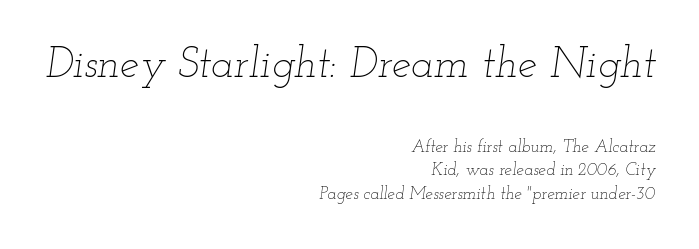
Q: Is the text bold? A: No.
Q: Is the text italic (slanted)? A: Yes, it leans right by about 12 degrees.
Q: Is the text underlined? A: No.
Q: How is the paragraph aligned? A: Right-aligned.
Q: Is the spacing between letters normal or unusually wide? A: Normal.
Q: Is the spacing between lines tight, normal or loose? A: Normal.
Q: Which block of text is set in a larger size, the first (top) or the second (bottom)? A: The first (top) one.
Q: Width (condensed, normal, or wide)? A: Wide.
Q: Stroke contrast? A: Low.
Q: x-height? A: Small.
Q: Monospaced? A: No.
